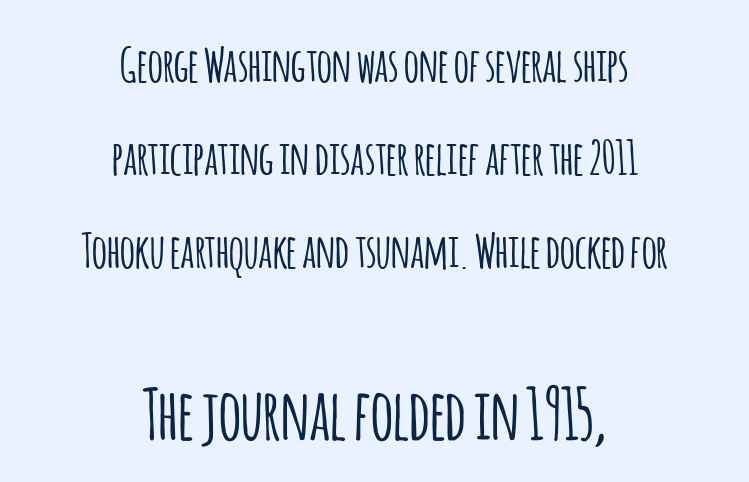
Q: Is the text italic (slanted)? A: No, it is upright.
Q: Is the typeface a serif or a sans-serif typeface? A: Sans-serif.
Q: Is the text underlined? A: No.
Q: How is the paragraph aligned? A: Centered.
Q: Is the spacing between letters normal or unusually wide? A: Normal.
Q: Is the spacing between lines tight, normal or loose? A: Loose.
Q: Which block of text is set in a larger size, the first (top) or the second (bottom)? A: The second (bottom) one.
Q: Width (condensed, normal, or wide)? A: Condensed.
Q: Stroke contrast? A: Low.
Q: x-height? A: Large.
Q: Monospaced? A: No.
